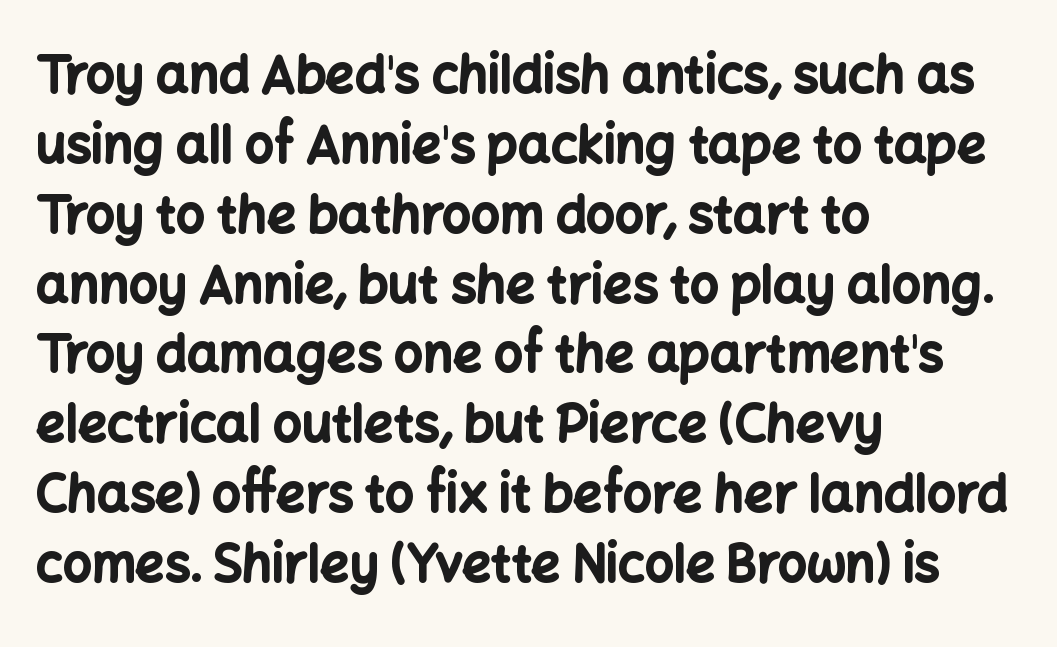
{"serif": "no", "italic": "no", "bold": "yes", "weight": "bold", "width": "normal", "stroke_contrast": "low", "x_height": "medium", "monospaced": "no", "underline": "no", "align": "left", "line_spacing": "normal", "line_spacing_ratio": 1.37, "letter_spacing": "normal", "letter_spacing_em": 0.0, "glyph_px": 51}
